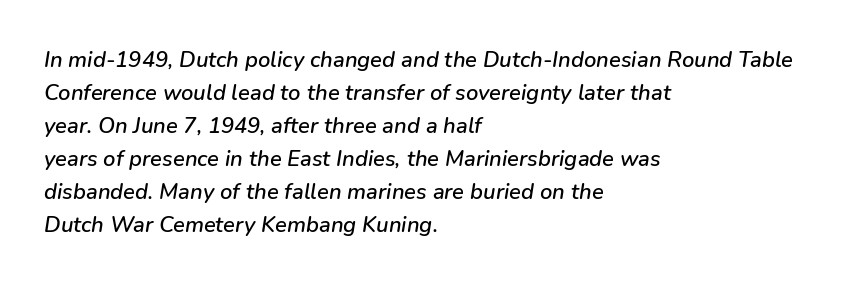
The letters sit at their default tracking, neither squeezed nor spread. Rendered with sloped, italic letterforms. These lines sit exactly where default settings would place them. These lines stack with their left ends in a neat column. The baseline area is clear.
